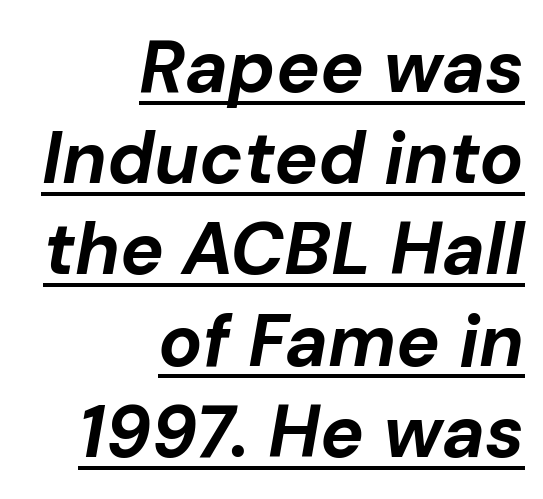
Vertically, the passage feels balanced, rows spaced as you'd expect. Looks like regular typesetting: each glyph gets only the width it needs. The type is set solid horizontally, with unmodified tracking. There's an unmistakable incline to the writing here. Decoration check: the copy is underlined. The rendering anchors every line to the right-hand side.
